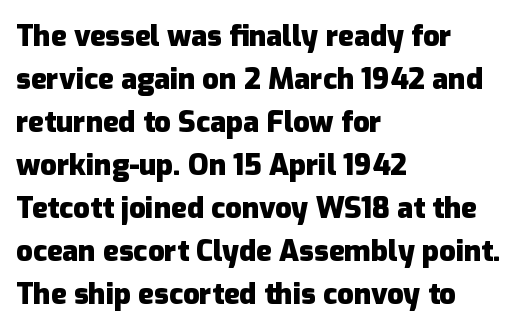
{"serif": "no", "italic": "no", "bold": "yes", "weight": "heavy", "width": "normal", "stroke_contrast": "low", "x_height": "medium", "monospaced": "no", "underline": "no", "align": "left", "line_spacing": "normal", "line_spacing_ratio": 1.48, "letter_spacing": "normal", "letter_spacing_em": 0.0, "glyph_px": 29}
